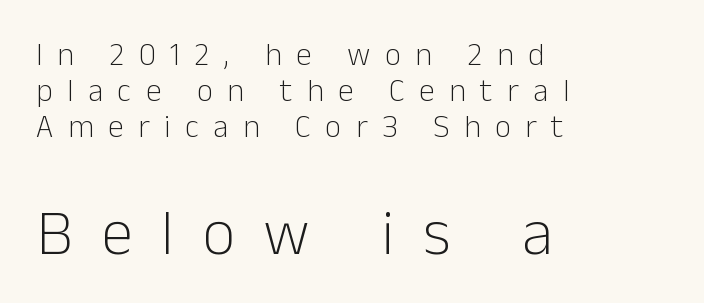
The lettering stays uniformly vertical, giving the passage a roman look. The baseline area is clear. Weight: in the light-to-regular range. Each letter's strokes conclude bluntly, with no projecting serifs. Is the block centered? No — it sits flush against the left margin.
